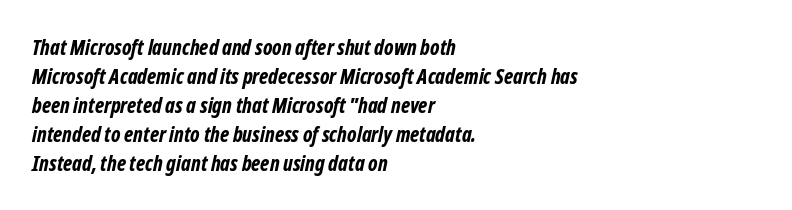
Q: Is the text bold? A: Yes.
Q: Is the text underlined? A: No.
Q: How is the paragraph aligned? A: Left-aligned.
Q: Is the spacing between letters normal or unusually wide? A: Normal.
Q: Is the spacing between lines tight, normal or loose? A: Normal.
